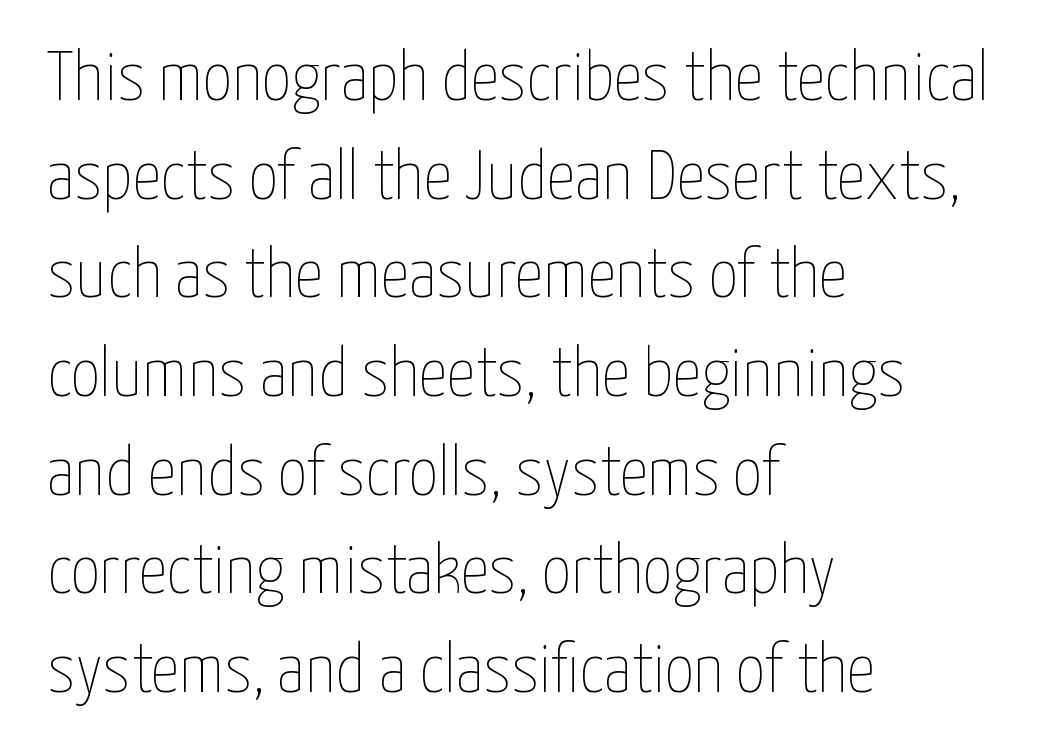
{"italic": "no", "bold": "no", "weight": "thin", "width": "condensed", "stroke_contrast": "low", "x_height": "medium", "monospaced": "no", "underline": "no", "align": "left", "line_spacing": "normal", "line_spacing_ratio": 1.39, "letter_spacing": "normal", "letter_spacing_em": 0.0, "glyph_px": 71}
